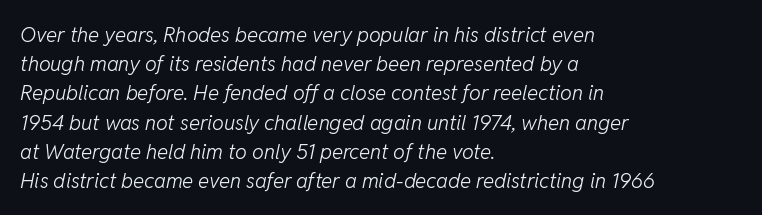
{"italic": "yes", "lean": "right", "slant_degrees": 11, "bold": "no", "underline": "no", "align": "left", "line_spacing": "normal", "line_spacing_ratio": 1.39, "letter_spacing": "normal", "letter_spacing_em": 0.0, "glyph_px": 21}
